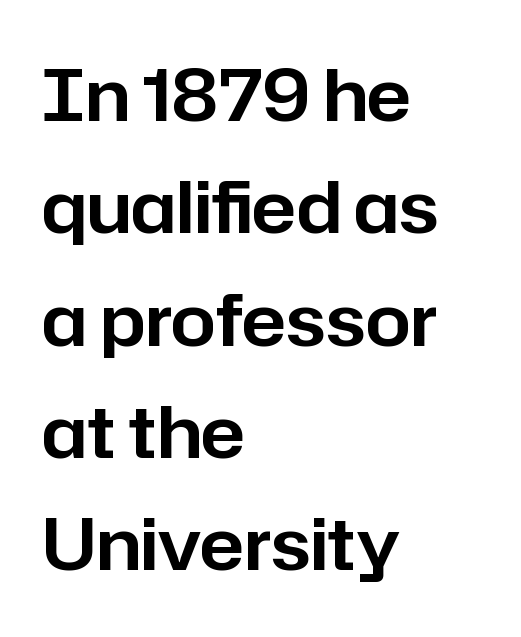
Proportional: the letters do not fall into vertical columns. Each word holds together tightly as a unit, with standard inter-letter gaps. The line-height multiplier appears to be the usual default. The rendering anchors every line to the left-hand side. A typesetter would mark this as roman, not italic.
